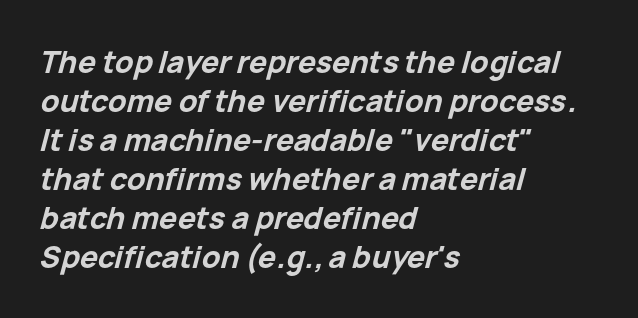
The image shows 30 px bold type, italic (leaning right); set left-aligned, normal line spacing (1.3x), normal letter spacing, not underlined; low stroke contrast and a medium x-height.
